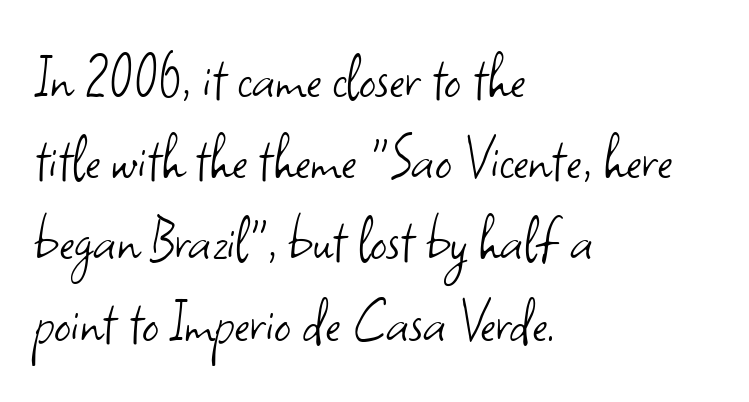
This rendering features lettering with no underline. A typesetter would label this face a sans. The face used here is proportionally spaced, like ordinary book or web type. You could call the tracking neutral — neither tight nor loose.
